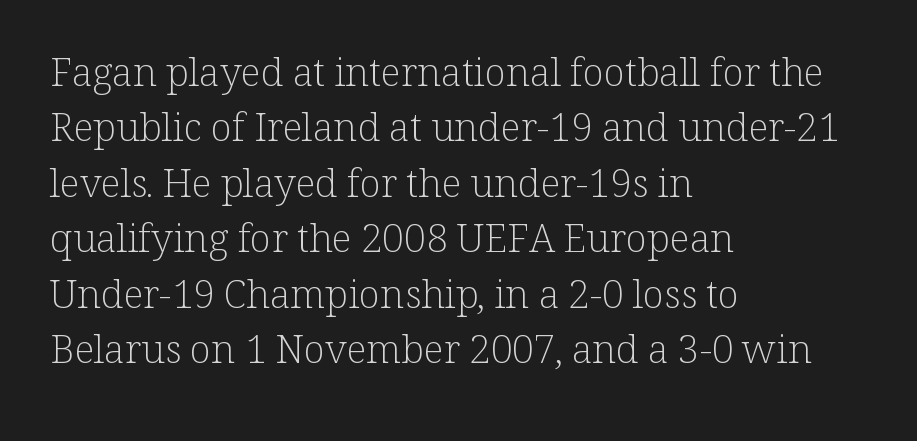
Q: Is the text bold? A: No.
Q: Is the text italic (slanted)? A: No, it is upright.
Q: Is the typeface a serif or a sans-serif typeface? A: Serif.
Q: Is the text underlined? A: No.
Q: How is the paragraph aligned? A: Left-aligned.
Q: Is the spacing between letters normal or unusually wide? A: Normal.
Q: Is the spacing between lines tight, normal or loose? A: Normal.
Q: Width (condensed, normal, or wide)? A: Normal.
Q: Stroke contrast? A: Low.
Q: x-height? A: Medium.
Q: Monospaced? A: No.
